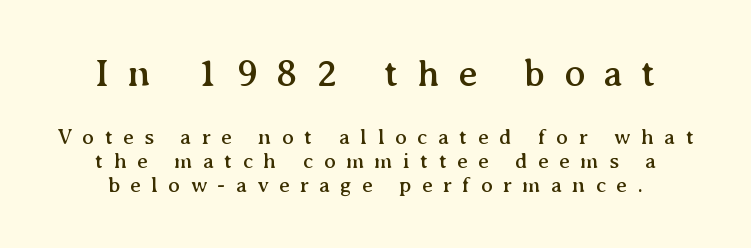
{"serif": "yes", "italic": "no", "width": "normal", "stroke_contrast": "medium", "x_height": "medium", "monospaced": "no", "underline": "no", "line_spacing": "tight", "line_spacing_ratio": 1.08, "letter_spacing": "wide", "letter_spacing_em": 0.47, "larger_block": "first", "size_ratio": 1.77, "glyph_px": 39}
